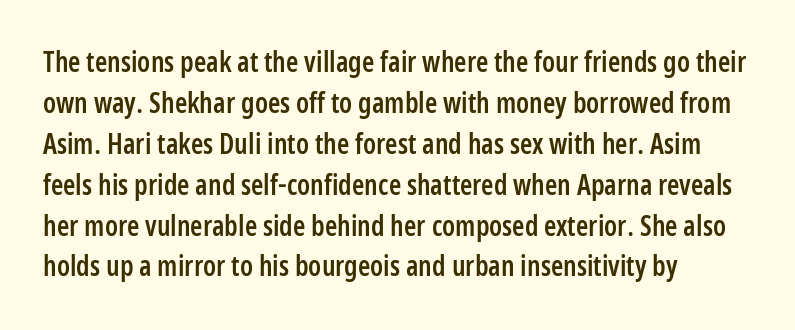
The passage shown stacks its lines at a standard gap. These lines are rendered in a variable-pitch font. Only glyphs here, with clear space below each row. Every row of glyphs begins at an identical x-position on the left. No italicization has been applied; the sample stays upright. This is the in-between weight designers call semibold or demi.
